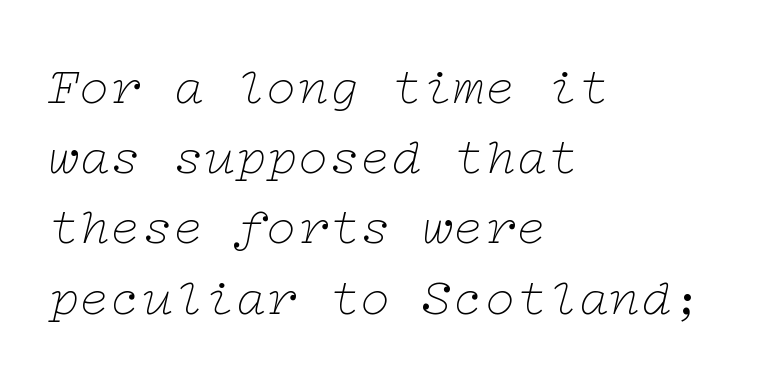
{"serif": "yes", "italic": "yes", "lean": "right", "slant_degrees": 12, "bold": "no", "weight": "thin", "width": "wide", "stroke_contrast": "low", "x_height": "medium", "underline": "no", "align": "left", "line_spacing": "normal", "line_spacing_ratio": 1.35, "letter_spacing": "normal", "letter_spacing_em": 0.0, "glyph_px": 52}
